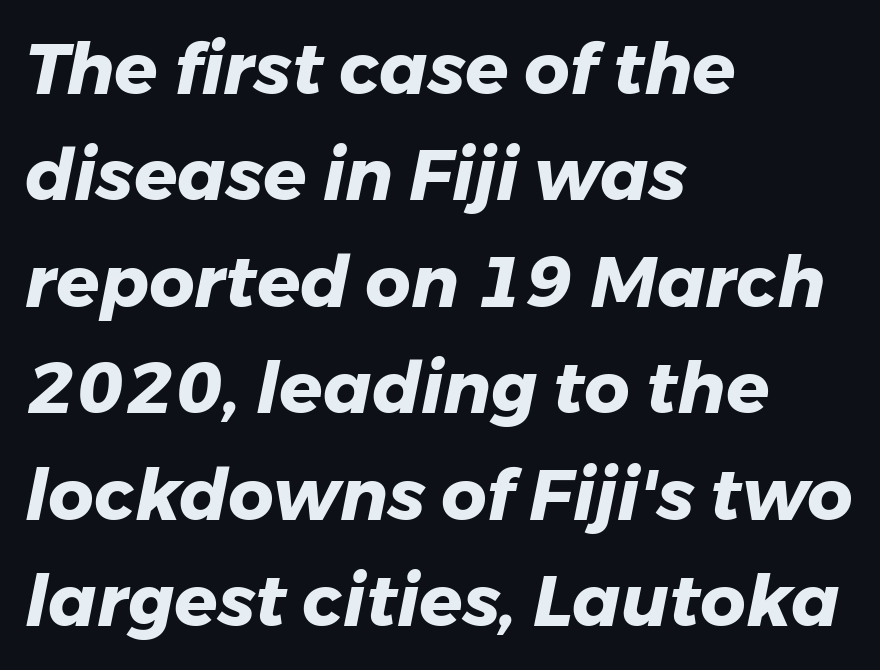
{"italic": "yes", "lean": "right", "slant_degrees": 11, "bold": "yes", "weight": "heavy", "width": "normal", "stroke_contrast": "low", "x_height": "medium", "monospaced": "no", "underline": "no", "align": "left", "line_spacing": "normal", "line_spacing_ratio": 1.5, "letter_spacing": "normal", "letter_spacing_em": 0.0, "glyph_px": 71}
